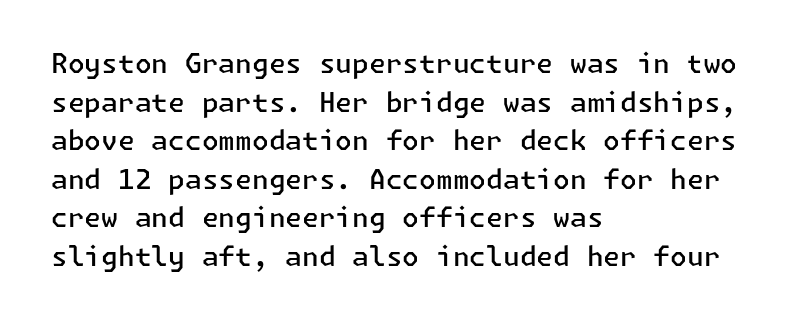
The rendering anchors every line to the left-hand side. The letters stand straight up with perfectly vertical stems. Baseline-to-baseline distance is the conventional proportion of letter height. The glyphs have the mass of a demibold cut, below bold.
